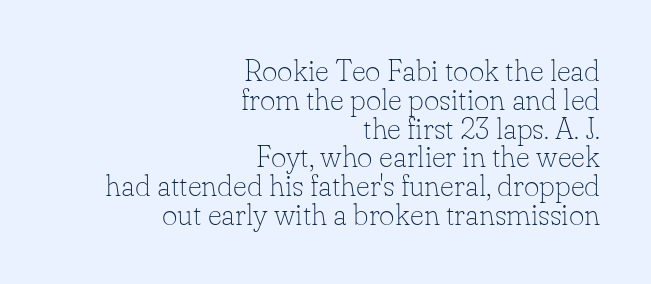
No word sits above an underline. Note the varied advance widths — an 'i' is clearly narrower than an 'm'. The tracking reads as untouched default to a designer's eye. The space between consecutive lines is stingy. To sum up the face: it has serifs. The letters look calm and open, with moderate or lighter stems.
